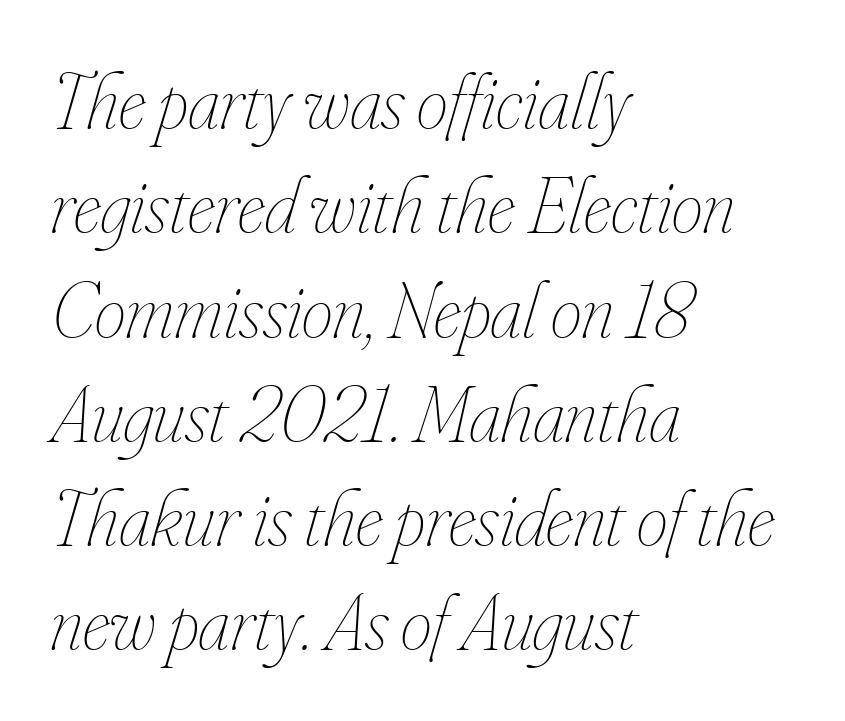
The image shows 79 px thin, condensed type, italic (leaning right); set left-aligned, normal line spacing (1.32x), normal letter spacing, not underlined; low stroke contrast and a small x-height.
